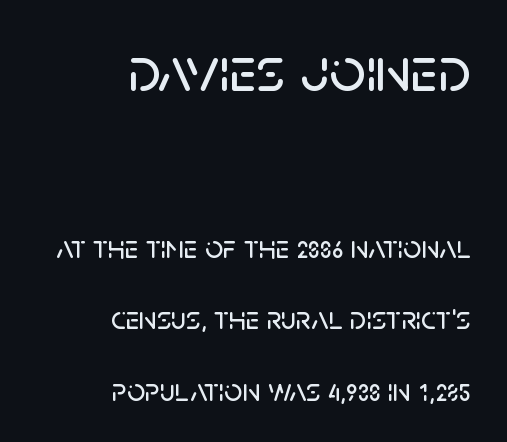
{"serif": "no", "italic": "no", "width": "normal", "stroke_contrast": "low", "x_height": "large", "monospaced": "no", "underline": "no", "align": "right", "line_spacing": "loose", "line_spacing_ratio": 2.23, "letter_spacing": "normal", "letter_spacing_em": 0.0, "larger_block": "first", "size_ratio": 2.0, "glyph_px": 64}
